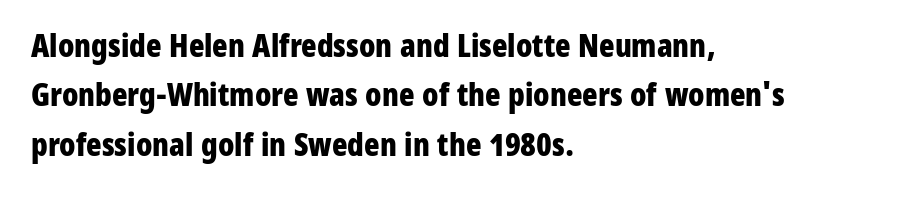
{"serif": "no", "italic": "no", "bold": "yes", "weight": "bold", "width": "condensed", "stroke_contrast": "low", "x_height": "medium", "monospaced": "no", "underline": "no", "align": "left", "line_spacing": "normal", "line_spacing_ratio": 1.54, "letter_spacing": "normal", "letter_spacing_em": 0.0, "glyph_px": 32}
